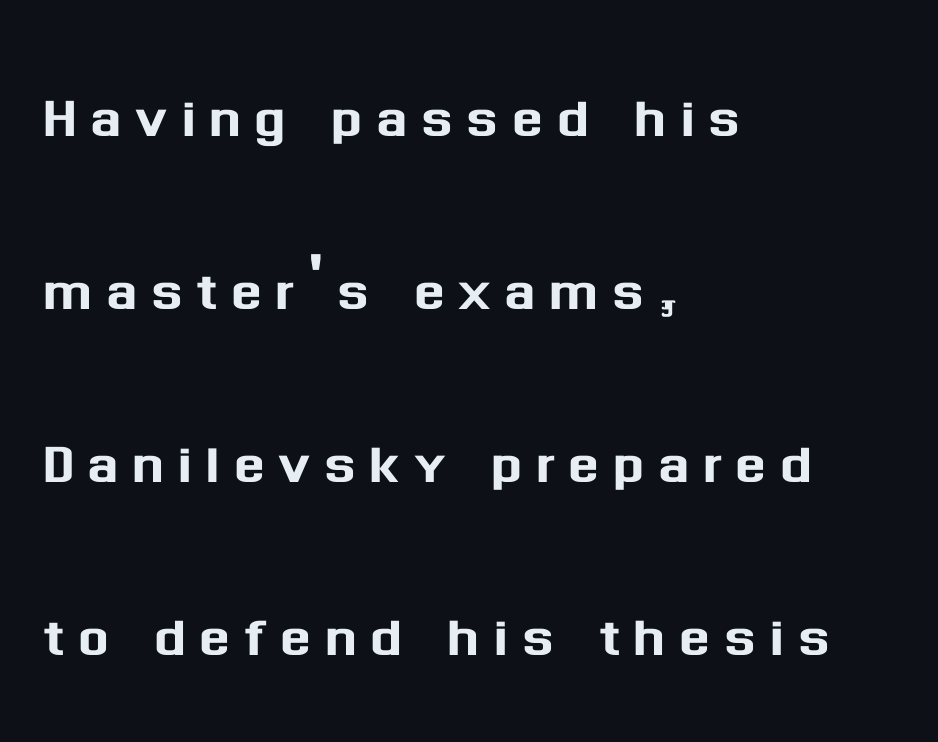
{"serif": "no", "italic": "no", "width": "normal", "stroke_contrast": "medium", "x_height": "medium", "monospaced": "no", "underline": "no", "align": "left", "line_spacing": "loose", "line_spacing_ratio": 2.37, "glyph_px": 73}
